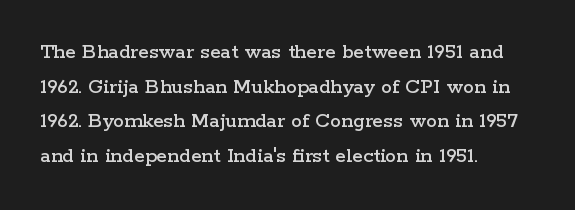
{"italic": "no", "underline": "no", "align": "left", "line_spacing": "normal", "line_spacing_ratio": 1.57, "letter_spacing": "normal", "letter_spacing_em": 0.0, "glyph_px": 22}
